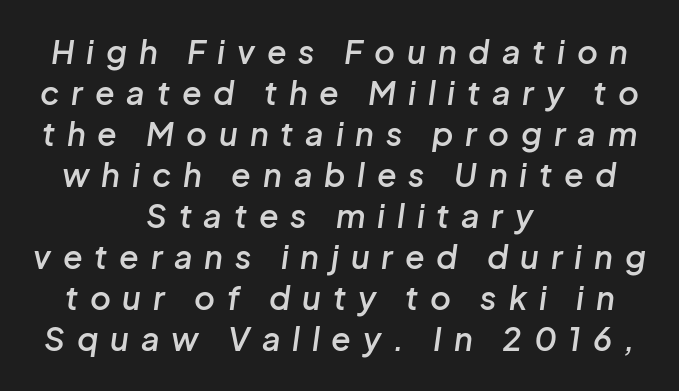
{"italic": "yes", "lean": "right", "slant_degrees": 8, "bold": "semi", "weight": "semibold", "width": "normal", "stroke_contrast": "low", "x_height": "medium", "monospaced": "no", "underline": "no", "align": "center", "line_spacing": "normal", "line_spacing_ratio": 1.28, "letter_spacing": "wide", "letter_spacing_em": 0.37, "glyph_px": 32}
